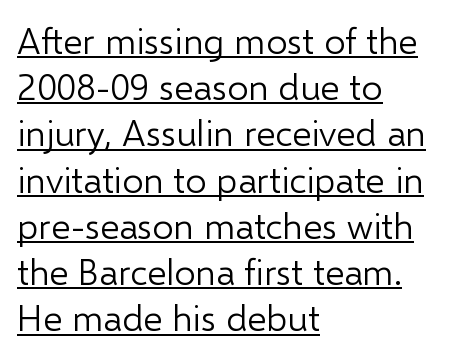
The image shows 37 px light sans-serif type, upright; set left-aligned, normal line spacing (1.25x), normal letter spacing, underlined; low stroke contrast and a medium x-height.
